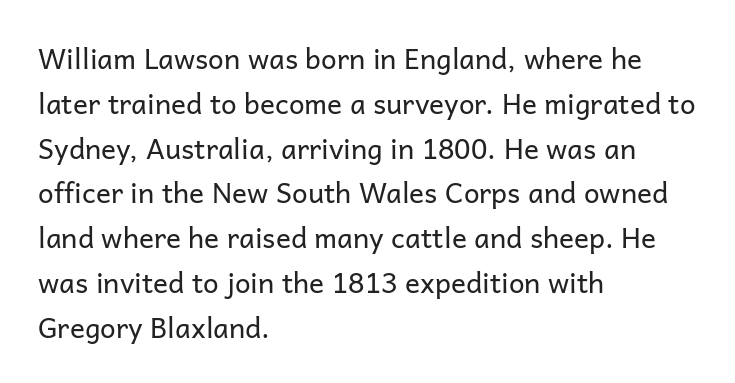
The image shows 28 px regular-weight sans-serif type, upright; set left-aligned, normal line spacing (1.6x), normal letter spacing, not underlined; low stroke contrast and a medium x-height.
